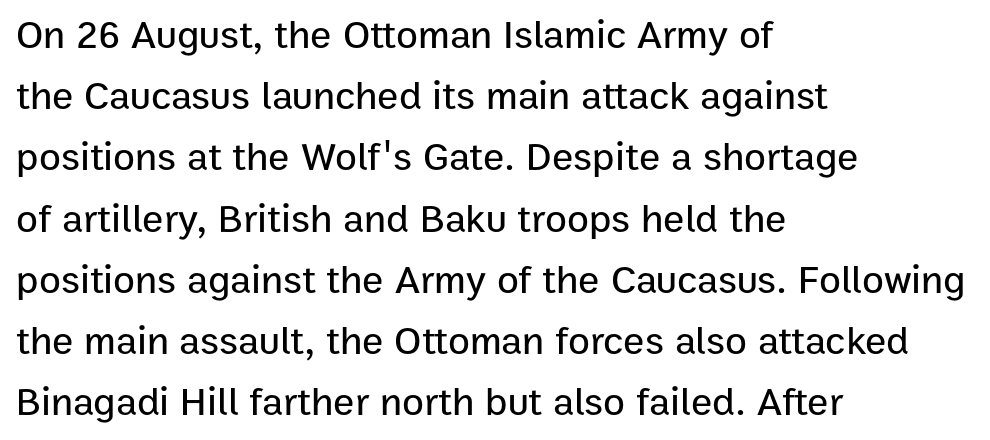
Short note: letters normally spaced. Characters remain perfectly vertical along every line. A normal amount of white space separates one row of letters from the next. A bare baseline throughout the passage. In terms of letterform style, serifs are entirely absent. The rendering uses natural spacing where letterforms have individual widths.
